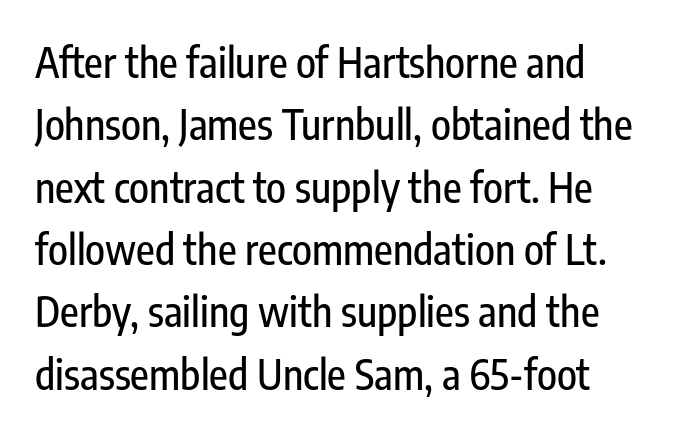
{"serif": "no", "italic": "no", "width": "condensed", "stroke_contrast": "low", "x_height": "medium", "monospaced": "no", "underline": "no", "line_spacing": "normal", "line_spacing_ratio": 1.52, "letter_spacing": "normal", "letter_spacing_em": 0.0, "glyph_px": 41}
